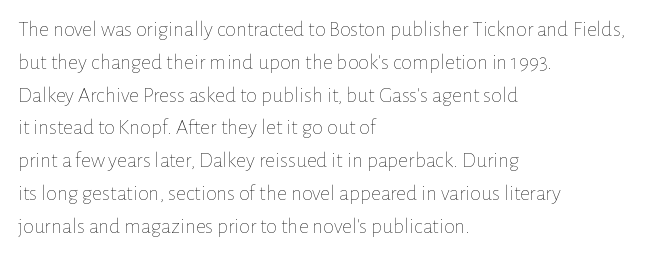
Q: Is the text bold? A: No.
Q: Is the text italic (slanted)? A: No, it is upright.
Q: Is the text underlined? A: No.
Q: How is the paragraph aligned? A: Left-aligned.
Q: Is the spacing between letters normal or unusually wide? A: Normal.
Q: Is the spacing between lines tight, normal or loose? A: Normal.
